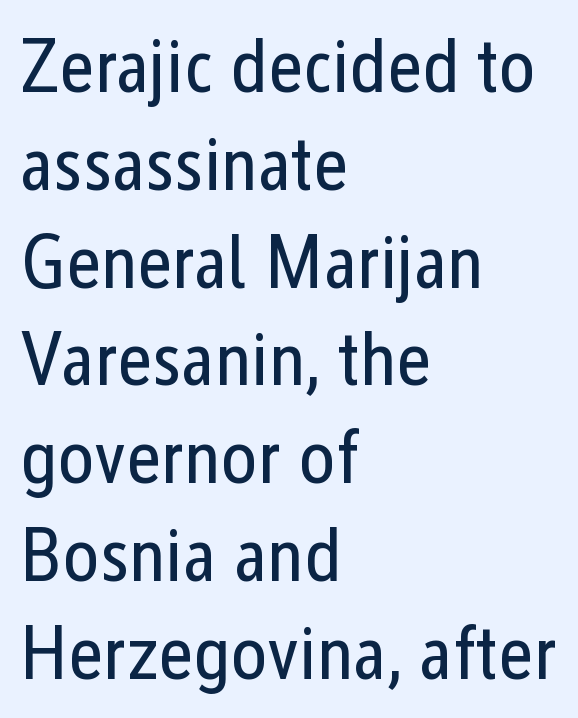
Character widths vary here, with narrow letters taking less room than wide ones. This rendering leaves character spacing at its baseline value. The gap between lines stays unmarked. If you measured baseline to baseline, you'd find a middling distance.
